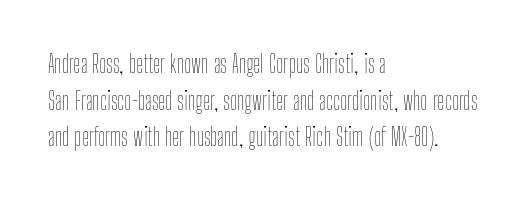
Weight: in the light-to-regular range. In CSS terms this would be text-align: left. The letters stand straight up with perfectly vertical stems. Each new line begins a customary step beneath the previous one. Characters follow at the spacing the type designer built in.
